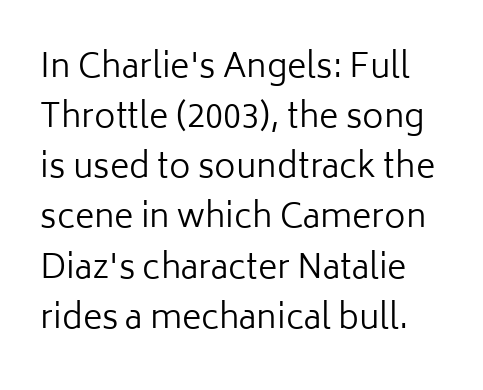
The image shows 33 px regular-weight sans-serif type, upright; set normal line spacing (1.52x), normal letter spacing, not underlined; low stroke contrast and a medium x-height.
